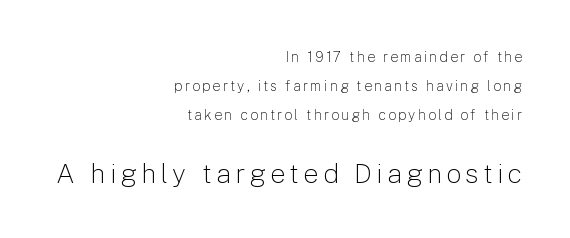
Q: Is the text bold? A: No.
Q: Is the text italic (slanted)? A: No, it is upright.
Q: Is the text underlined? A: No.
Q: How is the paragraph aligned? A: Right-aligned.
Q: Is the spacing between lines tight, normal or loose? A: Loose.
Q: Which block of text is set in a larger size, the first (top) or the second (bottom)? A: The second (bottom) one.
